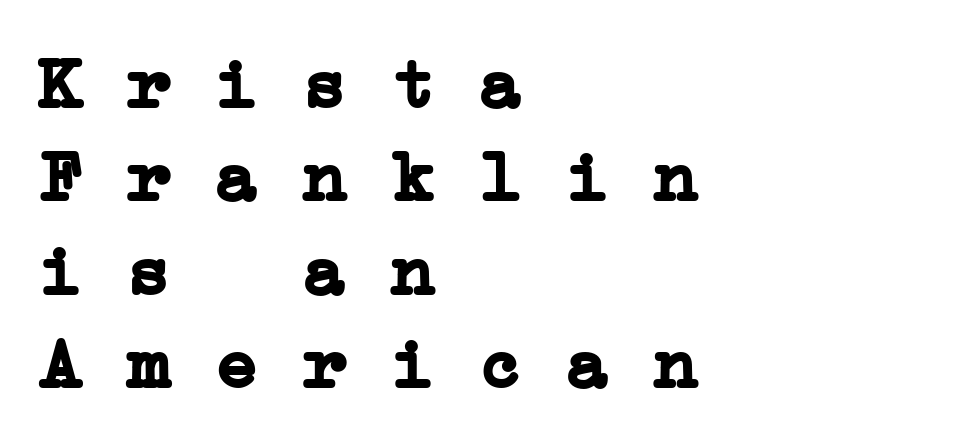
The image shows 73 px semibold, wide serif type, monospaced; set left-aligned, normal line spacing (1.28x), normal letter spacing, not underlined; low stroke contrast and a medium x-height.
